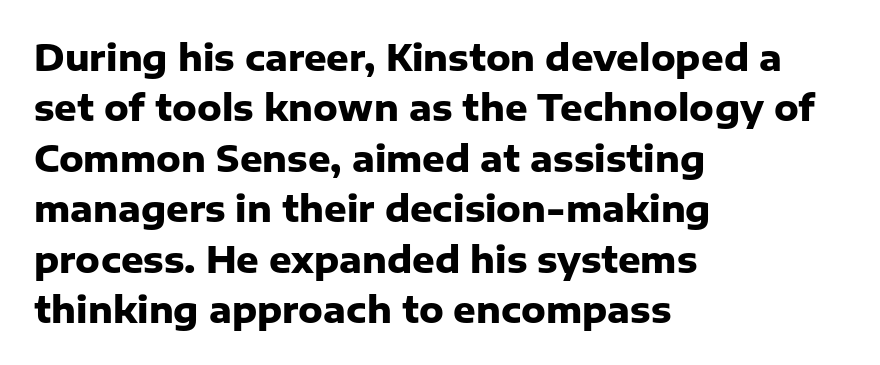
The image shows 35 px heavy sans-serif type, upright; set left-aligned, normal line spacing (1.44x), normal letter spacing, not underlined; low stroke contrast and a medium x-height.
